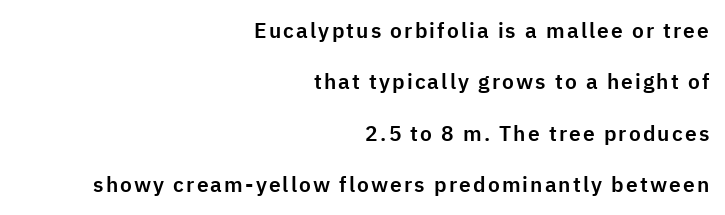
Q: Is the text italic (slanted)? A: No, it is upright.
Q: Is the text underlined? A: No.
Q: How is the paragraph aligned? A: Right-aligned.
Q: Is the spacing between lines tight, normal or loose? A: Loose.
